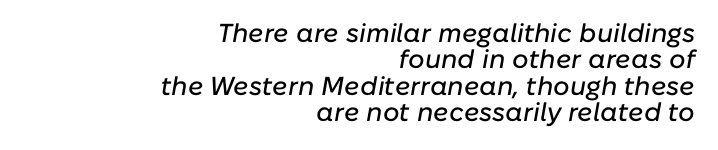
The image shows 26 px text type, italic (leaning right); set right-aligned, tight line spacing (1.01x), normal letter spacing, not underlined.
